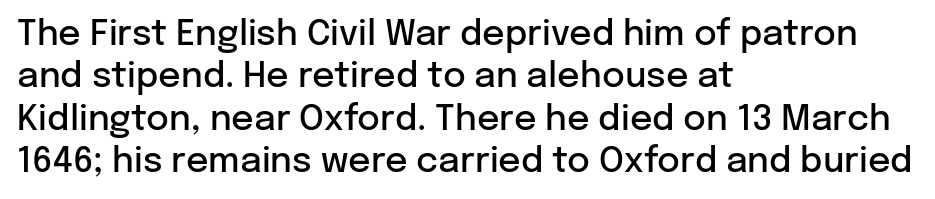
{"serif": "no", "italic": "no", "bold": "semi", "weight": "semibold", "width": "normal", "stroke_contrast": "low", "x_height": "medium", "monospaced": "no", "underline": "no", "align": "left", "line_spacing_ratio": 1.21, "letter_spacing": "normal", "letter_spacing_em": 0.0, "glyph_px": 35}
